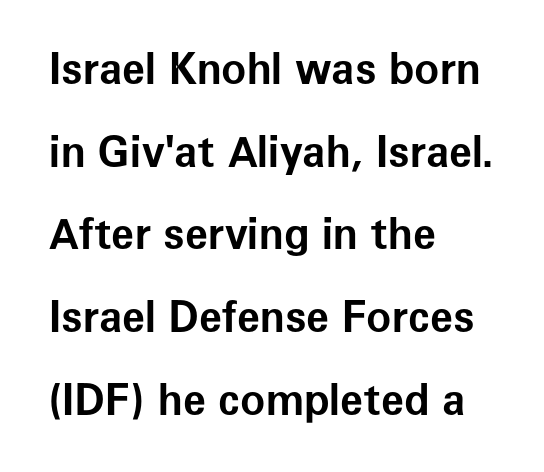
You could call the tracking neutral — neither tight nor loose. Decoration check: the copy has no underline. The typesetter chose a ragged-right arrangement here. This is heavy type, rendered in bold.
